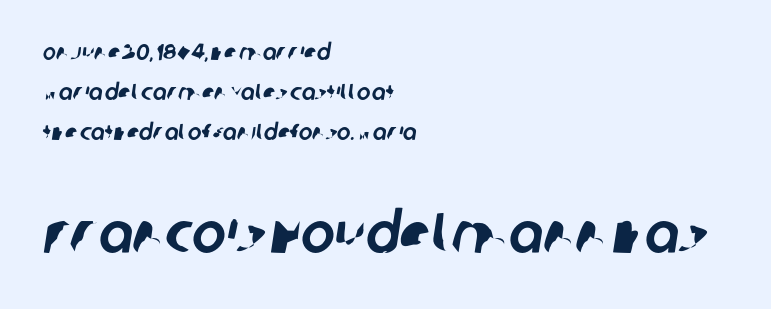
{"serif": "no", "width": "normal", "stroke_contrast": "low", "x_height": "large", "monospaced": "no", "underline": "no", "align": "left", "line_spacing_ratio": 1.75, "letter_spacing": "normal", "letter_spacing_em": 0.0, "larger_block": "second", "size_ratio": 2.48, "glyph_px": 57}
